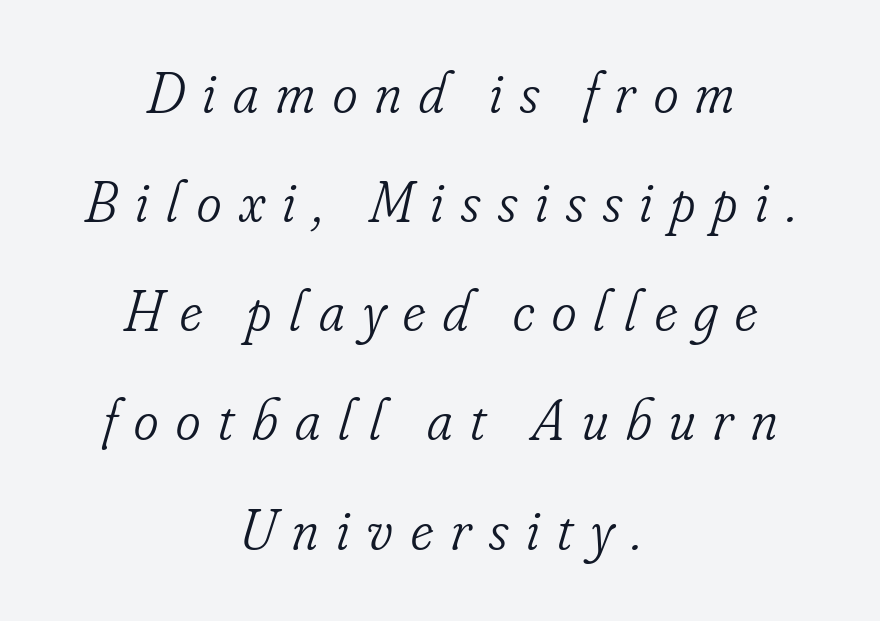
{"serif": "yes", "italic": "yes", "lean": "right", "slant_degrees": 16, "bold": "no", "weight": "light", "width": "condensed", "stroke_contrast": "low", "x_height": "small", "monospaced": "no", "underline": "no", "align": "center", "line_spacing_ratio": 1.85, "letter_spacing": "wide", "letter_spacing_em": 0.3, "glyph_px": 59}
